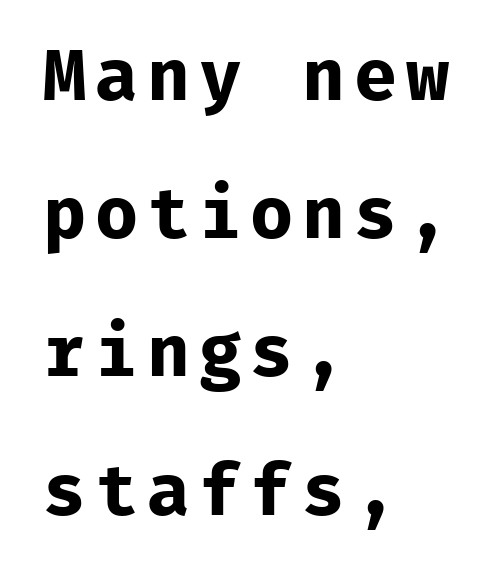
The image shows 72 px bold sans-serif type, upright, monospaced; set left-aligned, loose line spacing (1.92x), not underlined; low stroke contrast and a medium x-height.
